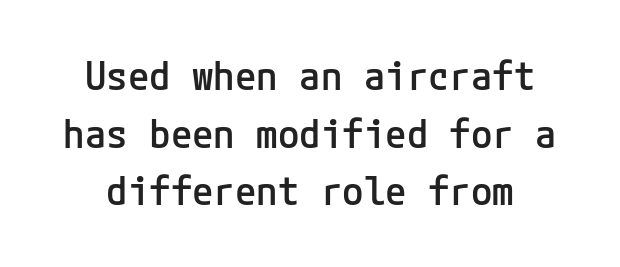
{"serif": "no", "italic": "no", "bold": "semi", "weight": "semibold", "width": "normal", "stroke_contrast": "low", "x_height": "medium", "underline": "no", "line_spacing": "normal", "line_spacing_ratio": 1.48, "letter_spacing": "normal", "letter_spacing_em": 0.0, "glyph_px": 39}
